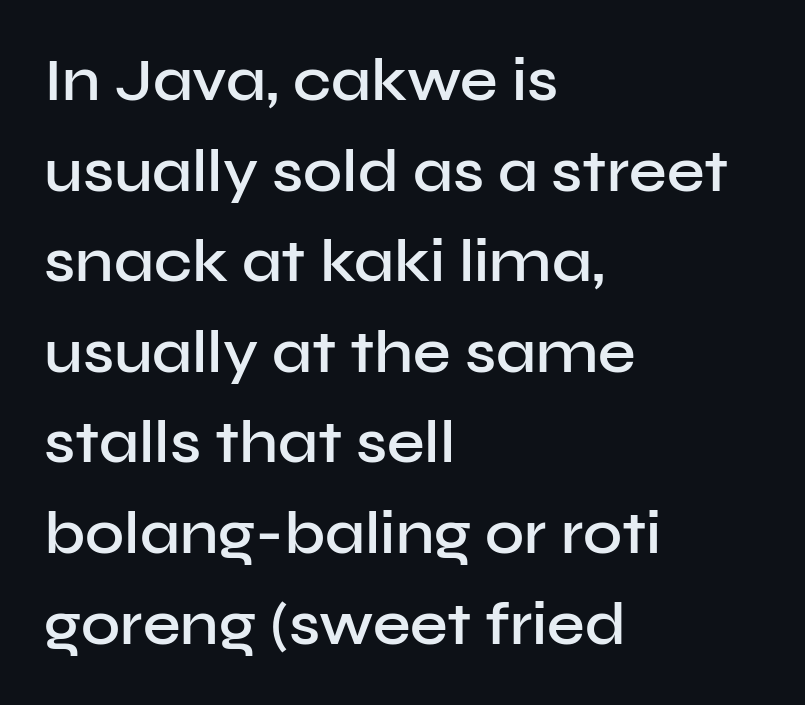
No extra tracking has been applied to these lines. The lines are quadded left. The face used here is a sans, in the tradition of grotesques and geometrics. The rendering uses natural spacing where letterforms have individual widths. This is the in-between weight designers call semibold or demi. The glyphs are unaccompanied by any horizontal stroke below them.
